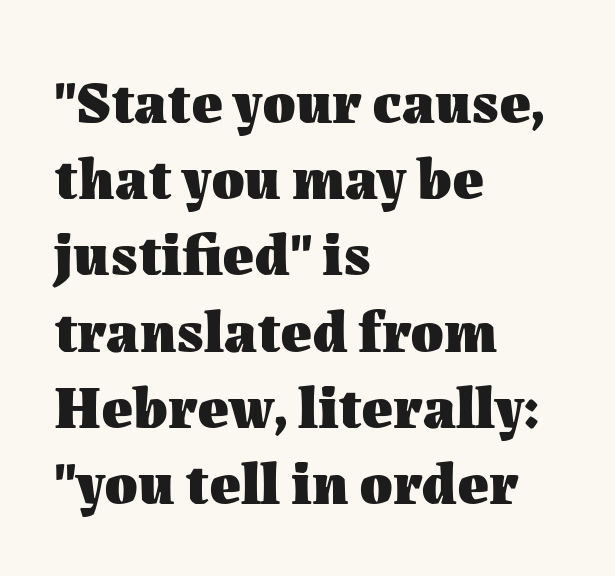
The image shows 60 px heavy type, upright; set left-aligned, normal line spacing (1.27x), normal letter spacing, not underlined; medium stroke contrast and a medium x-height.
